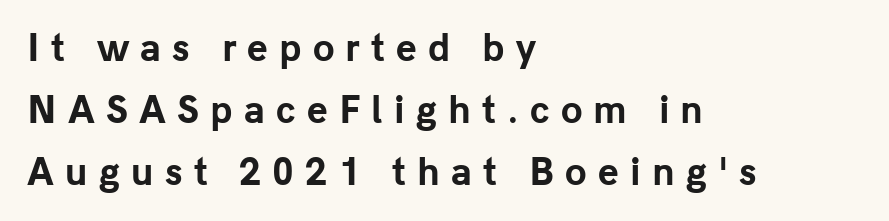
How are the letters spaced? Widely, with obvious added tracking. You could not count columns in this text — the font is proportionally spaced. Underline: absent. A student would call this left alignment; a typographer would say flush left, rag right. I'd call this a sans setting — the letters go barefoot.
